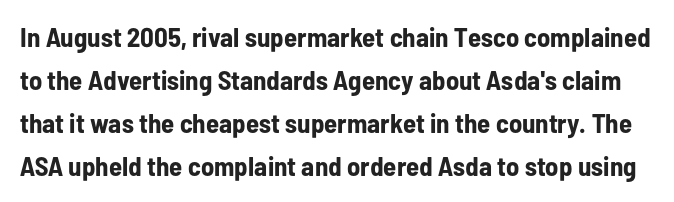
{"italic": "no", "bold": "yes", "underline": "no", "line_spacing": "normal", "line_spacing_ratio": 1.59, "letter_spacing": "normal", "letter_spacing_em": 0.0, "glyph_px": 27}
